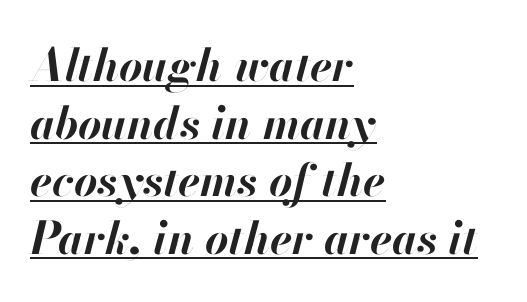
The image shows 45 px bold type, italic (leaning right); set left-aligned, normal line spacing (1.28x), normal letter spacing, underlined; high stroke contrast and a small x-height.
